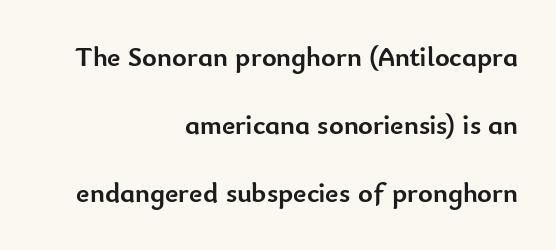
{"serif": "no", "italic": "no", "bold": "yes", "weight": "semibold", "width": "normal", "stroke_contrast": "low", "x_height": "small", "monospaced": "no", "underline": "no", "align": "right", "line_spacing": "loose", "line_spacing_ratio": 2.43, "letter_spacing": "normal", "letter_spacing_em": 0.0, "glyph_px": 28}
